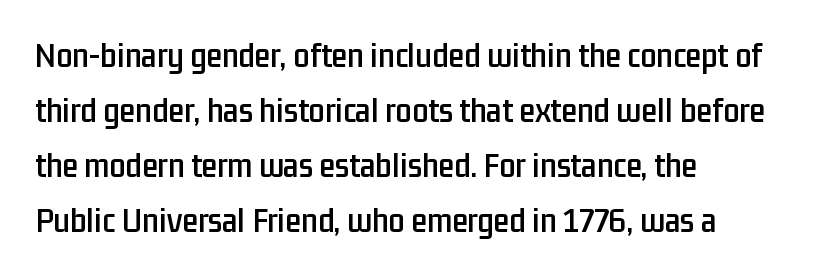
{"serif": "no", "italic": "no", "width": "condensed", "stroke_contrast": "low", "x_height": "medium", "monospaced": "no", "underline": "no", "align": "left", "line_spacing": "normal", "line_spacing_ratio": 1.53, "letter_spacing": "normal", "letter_spacing_em": 0.0, "glyph_px": 36}
